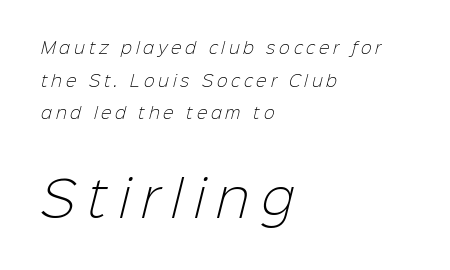
The image shows 49 px light sans-serif type; set left-aligned, loose line spacing (2.04x), unusually wide letter spacing (+0.24 em), not underlined; the second (bottom) block is 3.06x larger; low stroke contrast and a medium x-height.
